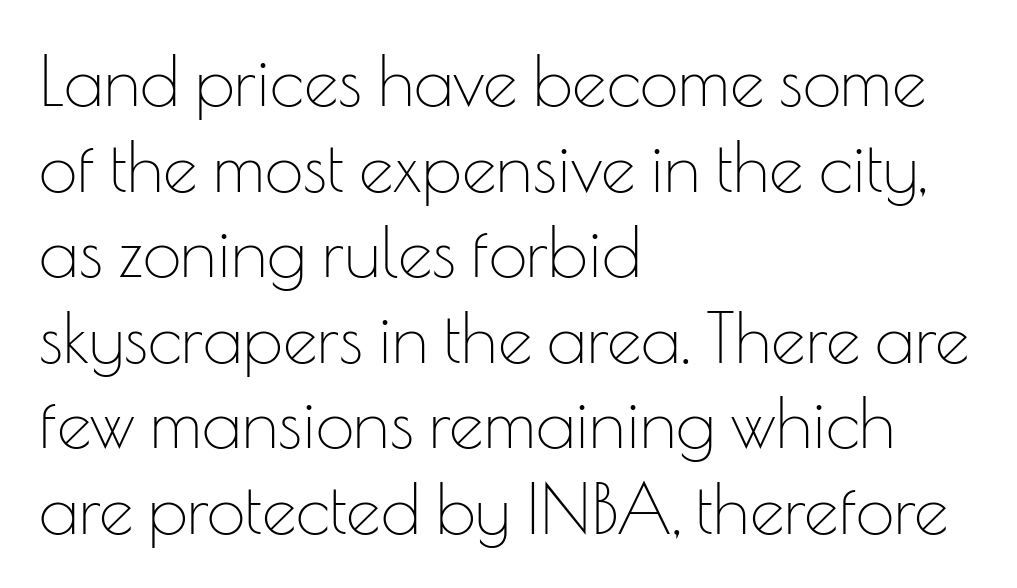
Q: Is the text bold? A: No.
Q: Is the text italic (slanted)? A: No, it is upright.
Q: Is the typeface a serif or a sans-serif typeface? A: Sans-serif.
Q: Is the text underlined? A: No.
Q: How is the paragraph aligned? A: Left-aligned.
Q: Is the spacing between letters normal or unusually wide? A: Normal.
Q: Width (condensed, normal, or wide)? A: Normal.
Q: Stroke contrast? A: Low.
Q: x-height? A: Small.
Q: Monospaced? A: No.
